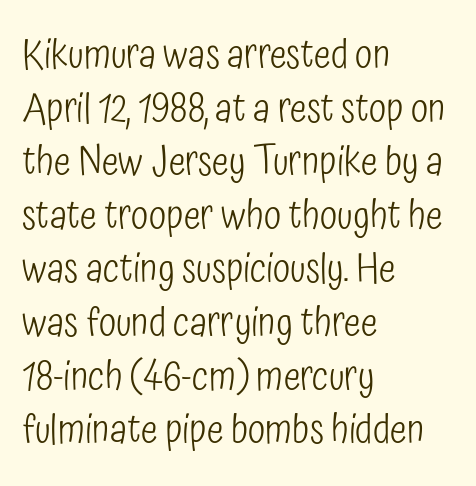
{"serif": "no", "italic": "no", "bold": "no", "weight": "light", "width": "condensed", "stroke_contrast": "low", "x_height": "medium", "monospaced": "no", "underline": "no", "align": "left", "line_spacing": "normal", "line_spacing_ratio": 1.34, "letter_spacing": "normal", "letter_spacing_em": 0.0, "glyph_px": 40}
